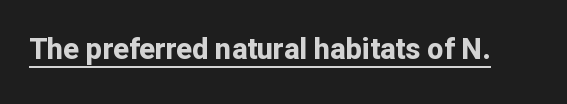
{"serif": "no", "italic": "no", "bold": "yes", "weight": "bold", "width": "normal", "stroke_contrast": "low", "x_height": "medium", "monospaced": "no", "underline": "yes", "letter_spacing": "normal", "letter_spacing_em": 0.0, "glyph_px": 29}
